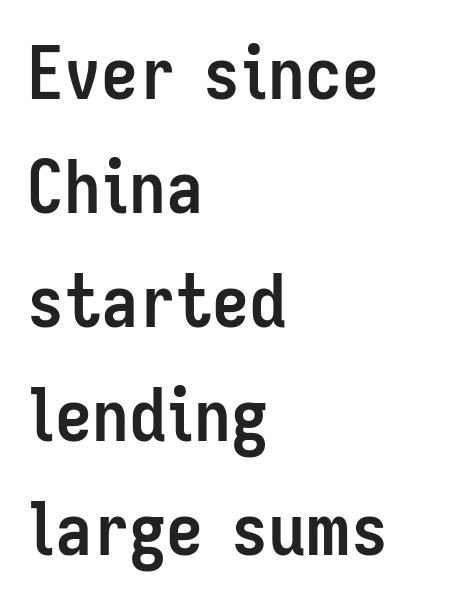
The image shows 74 px semibold, condensed sans-serif type, upright; set left-aligned, normal line spacing (1.54x), normal letter spacing, not underlined; low stroke contrast and a medium x-height.
